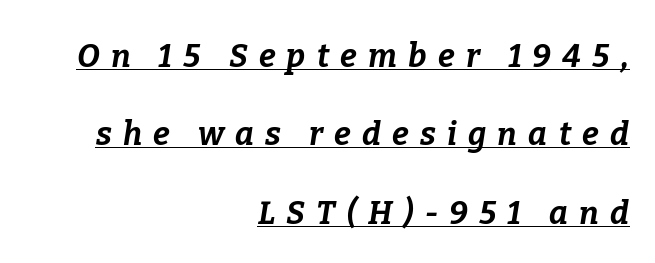
{"italic": "yes", "lean": "right", "slant_degrees": 9, "bold": "yes", "weight": "bold", "width": "normal", "stroke_contrast": "low", "x_height": "medium", "monospaced": "no", "underline": "yes", "align": "right", "line_spacing": "loose", "line_spacing_ratio": 2.45, "letter_spacing": "wide", "letter_spacing_em": 0.35, "glyph_px": 32}
